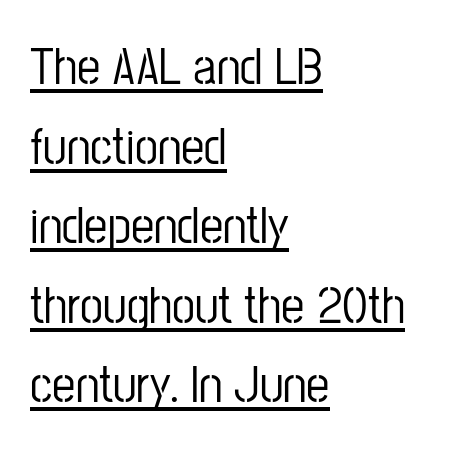
{"serif": "no", "italic": "no", "width": "condensed", "stroke_contrast": "low", "x_height": "medium", "monospaced": "no", "underline": "yes", "align": "left", "line_spacing": "normal", "line_spacing_ratio": 1.53, "letter_spacing": "normal", "letter_spacing_em": 0.0, "glyph_px": 52}
